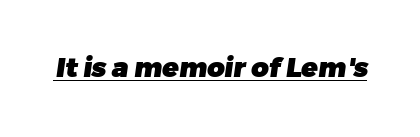
Q: Is the text bold? A: Yes.
Q: Is the text underlined? A: Yes.
Q: Is the spacing between letters normal or unusually wide? A: Normal.
